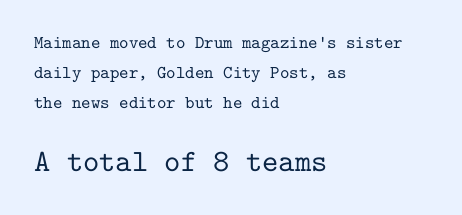
Q: Is the text italic (slanted)? A: No, it is upright.
Q: Is the typeface a serif or a sans-serif typeface? A: Serif.
Q: Is the text underlined? A: No.
Q: How is the paragraph aligned? A: Left-aligned.
Q: Is the spacing between letters normal or unusually wide? A: Normal.
Q: Is the spacing between lines tight, normal or loose? A: Normal.
Q: Which block of text is set in a larger size, the first (top) or the second (bottom)? A: The second (bottom) one.
Q: Width (condensed, normal, or wide)? A: Normal.
Q: Stroke contrast? A: Low.
Q: x-height? A: Medium.
Q: Monospaced? A: Yes.
